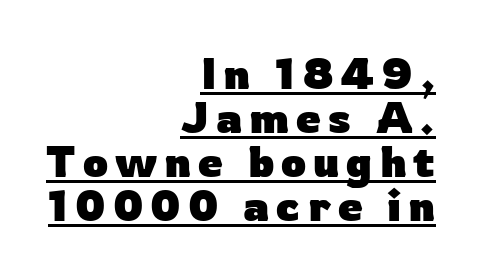
Q: Is the text bold? A: Yes.
Q: Is the text italic (slanted)? A: No, it is upright.
Q: Is the typeface a serif or a sans-serif typeface? A: Sans-serif.
Q: Is the text underlined? A: Yes.
Q: How is the paragraph aligned? A: Right-aligned.
Q: Is the spacing between lines tight, normal or loose? A: Tight.
Q: Width (condensed, normal, or wide)? A: Normal.
Q: Stroke contrast? A: Low.
Q: x-height? A: Medium.
Q: Monospaced? A: No.
